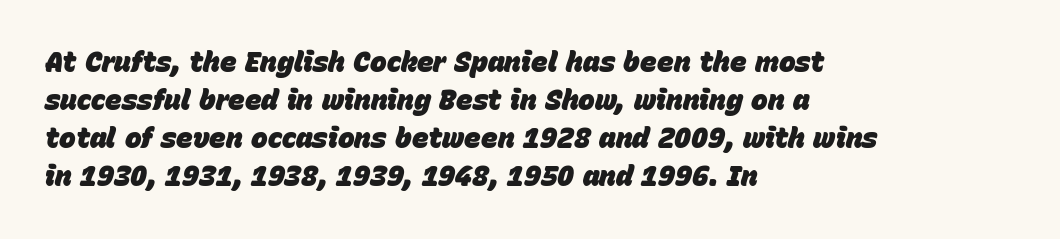
The image shows 28 px heavy type, italic (leaning right); set left-aligned, normal line spacing (1.36x), normal letter spacing, not underlined; low stroke contrast and a large x-height.
